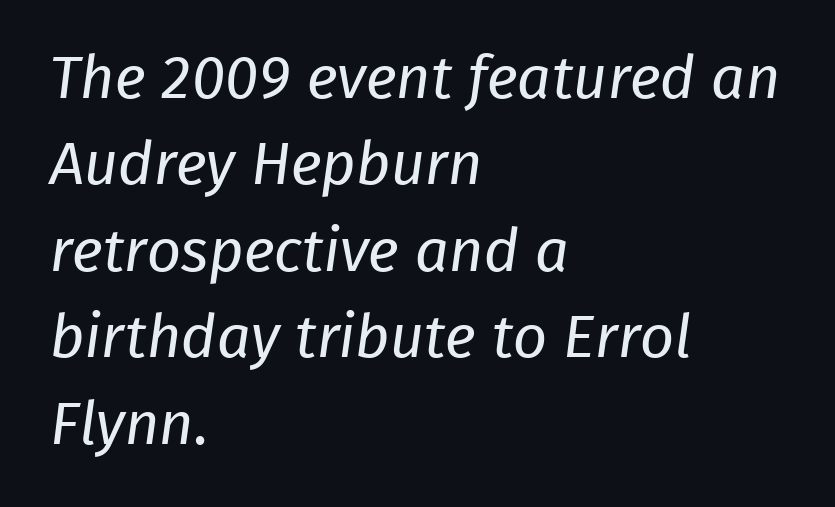
Q: Is the text bold? A: No.
Q: Is the typeface a serif or a sans-serif typeface? A: Sans-serif.
Q: Is the text underlined? A: No.
Q: How is the paragraph aligned? A: Left-aligned.
Q: Is the spacing between letters normal or unusually wide? A: Normal.
Q: Is the spacing between lines tight, normal or loose? A: Normal.
Q: Width (condensed, normal, or wide)? A: Normal.
Q: Stroke contrast? A: Low.
Q: x-height? A: Medium.
Q: Monospaced? A: No.
